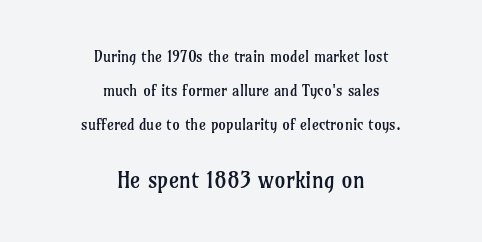
{"italic": "no", "bold": "no", "underline": "no", "align": "center", "line_spacing": "loose", "line_spacing_ratio": 2.26, "letter_spacing": "normal", "letter_spacing_em": 0.0, "larger_block": "second", "size_ratio": 1.47, "glyph_px": 22}
